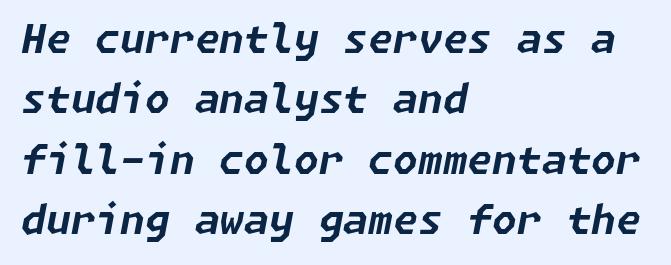
{"italic": "yes", "lean": "right", "slant_degrees": 11, "bold": "yes", "weight": "bold", "width": "normal", "stroke_contrast": "low", "x_height": "medium", "underline": "no", "align": "left", "line_spacing": "normal", "line_spacing_ratio": 1.51, "letter_spacing": "normal", "letter_spacing_em": 0.0, "glyph_px": 40}
